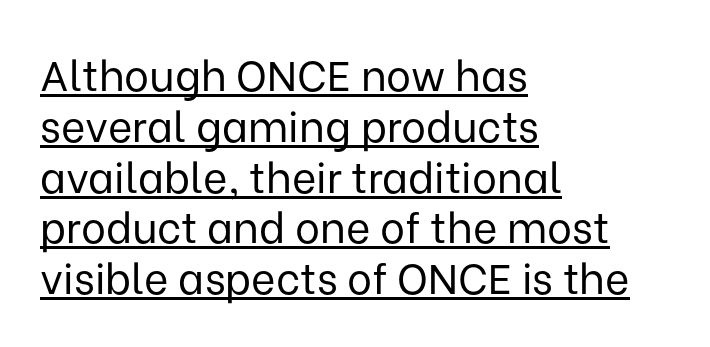
Q: Is the text bold? A: No.
Q: Is the text italic (slanted)? A: No, it is upright.
Q: Is the typeface a serif or a sans-serif typeface? A: Sans-serif.
Q: Is the text underlined? A: Yes.
Q: How is the paragraph aligned? A: Left-aligned.
Q: Is the spacing between letters normal or unusually wide? A: Normal.
Q: Width (condensed, normal, or wide)? A: Normal.
Q: Stroke contrast? A: Low.
Q: x-height? A: Medium.
Q: Monospaced? A: No.
